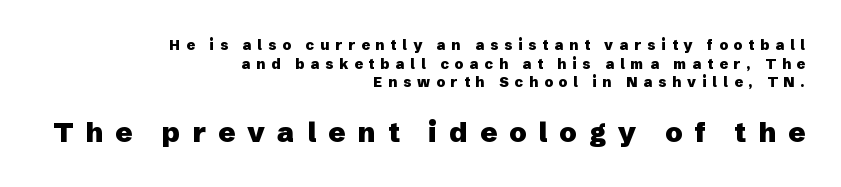
The image shows 28 px heavy sans-serif type, upright; set right-aligned, normal line spacing (1.33x), unusually wide letter spacing (+0.43 em), not underlined; the second (bottom) block is 2.0x larger; low stroke contrast and a medium x-height.
